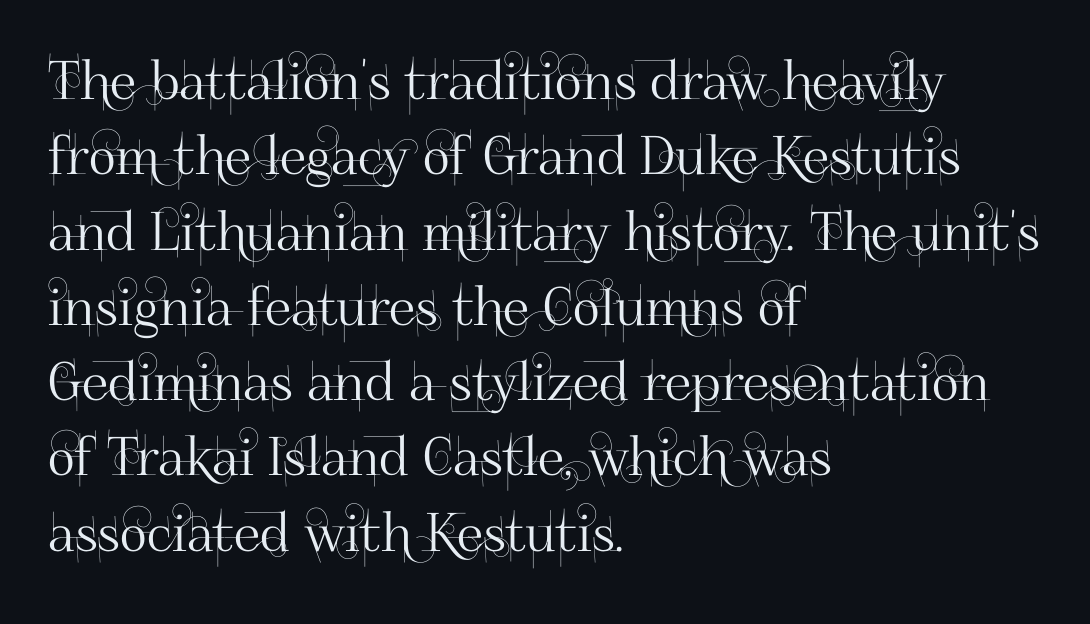
{"serif": "no", "italic": "no", "width": "normal", "stroke_contrast": "high", "x_height": "small", "monospaced": "no", "underline": "no", "align": "left", "line_spacing": "normal", "line_spacing_ratio": 1.42, "letter_spacing": "normal", "letter_spacing_em": 0.0, "glyph_px": 53}
